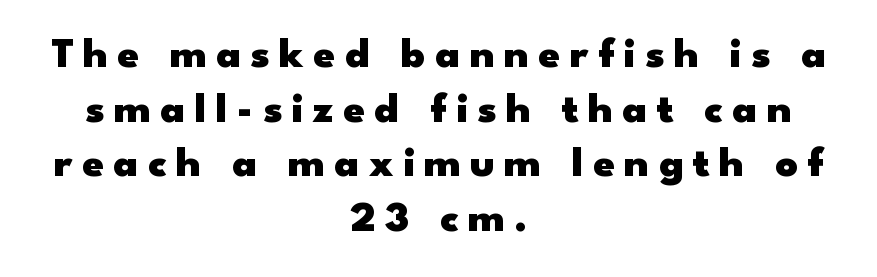
{"serif": "no", "italic": "no", "bold": "yes", "weight": "heavy", "width": "wide", "stroke_contrast": "low", "x_height": "small", "monospaced": "no", "underline": "no", "align": "center", "line_spacing": "normal", "line_spacing_ratio": 1.27, "letter_spacing": "wide", "letter_spacing_em": 0.22, "glyph_px": 43}
